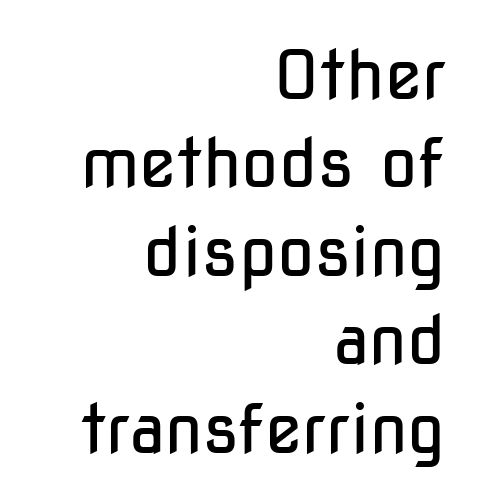
Compared with typical body copy, the letter spacing here is the same. You can tell from the bare stems that sans-serif type was used. Honestly, there is no underline to notice here at all. This block has exactly the height ordinary leading produces.
